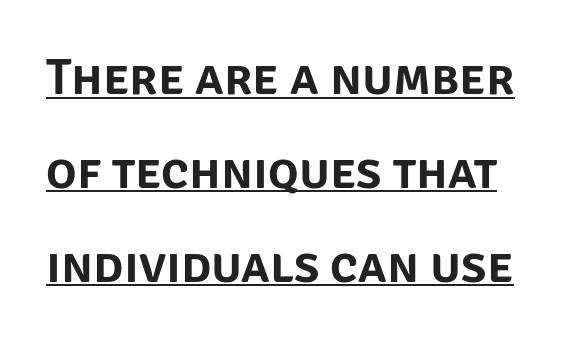
{"serif": "no", "italic": "no", "width": "normal", "stroke_contrast": "low", "x_height": "large", "monospaced": "no", "underline": "yes", "line_spacing_ratio": 1.84, "letter_spacing": "normal", "letter_spacing_em": 0.0, "glyph_px": 51}
